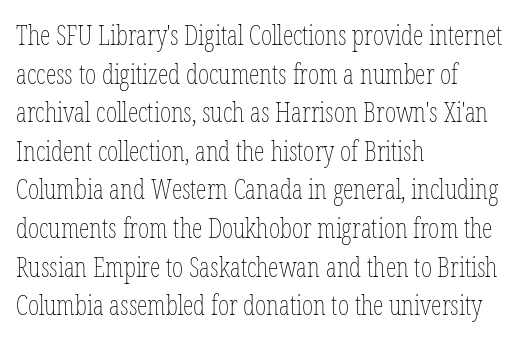
{"italic": "no", "bold": "no", "underline": "no", "align": "left", "line_spacing": "normal", "line_spacing_ratio": 1.43, "letter_spacing": "normal", "letter_spacing_em": 0.0, "glyph_px": 27}
